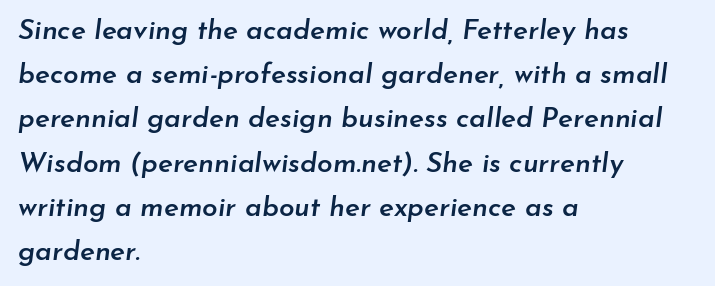
This is the in-between weight designers call semibold or demi. Bare-footed words on every line. The passage shown has conventional tracking throughout. Honestly, the row spacing looks completely unremarkable. Where is the straight margin? On the left. This sample uses an oblique cut, with every glyph tilted off the vertical.
